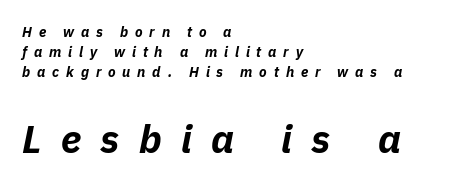
Each new line begins a customary step beneath the previous one. Decoration check: the copy has no underline. The setting favours the left margin, as ordinary paragraphs usually do. The face used here has a pronounced slope to its letters. The more generous point size was reserved for the lower chunk.
